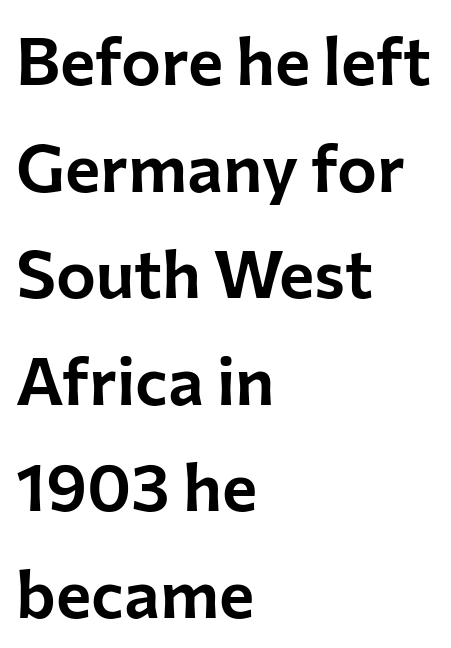
The image shows 67 px sans-serif type, upright; set left-aligned, normal line spacing (1.59x), normal letter spacing, not underlined; low stroke contrast and a medium x-height.
